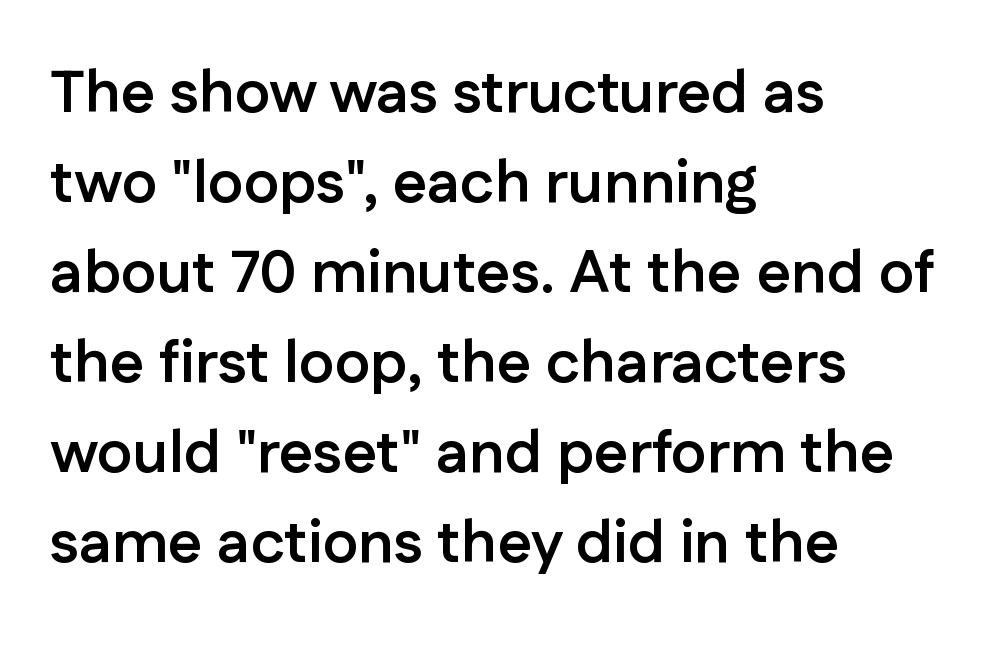
Students, this is bold: see how much ink each stroke carries. Every character sits straight up, as roman type does. A typesetter would label this face a sans. Is the block centered? No — it sits flush against the left margin. The rendering uses natural spacing where letterforms have individual widths. The passage shown has conventional tracking throughout.
